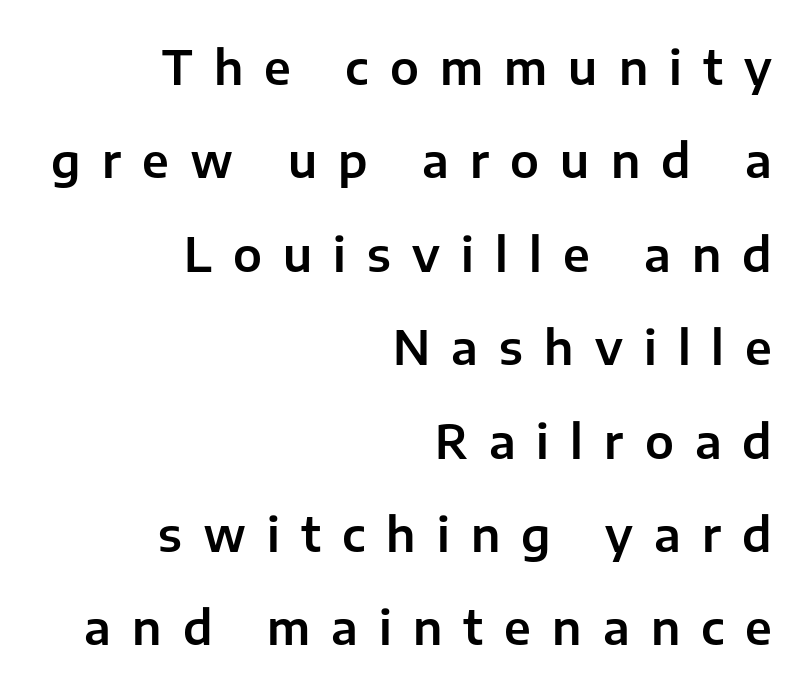
Q: Is the text italic (slanted)? A: No, it is upright.
Q: Is the typeface a serif or a sans-serif typeface? A: Sans-serif.
Q: Is the text underlined? A: No.
Q: How is the paragraph aligned? A: Right-aligned.
Q: Is the spacing between letters normal or unusually wide? A: Unusually wide.
Q: Is the spacing between lines tight, normal or loose? A: Loose.
Q: Width (condensed, normal, or wide)? A: Normal.
Q: Stroke contrast? A: Low.
Q: x-height? A: Medium.
Q: Monospaced? A: No.
